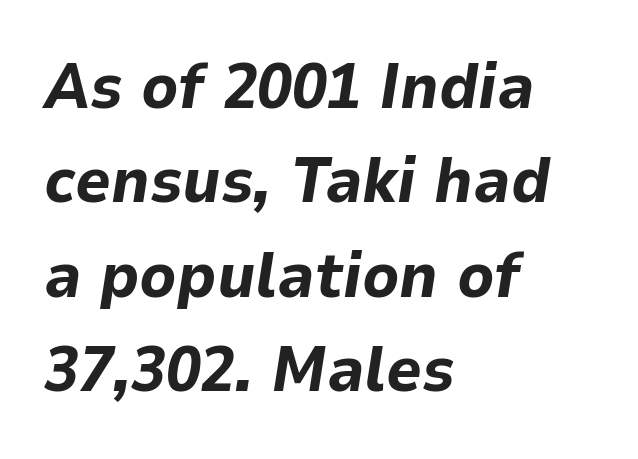
The image shows 63 px bold type, italic (leaning right); set left-aligned, normal line spacing (1.5x), normal letter spacing, not underlined; low stroke contrast and a medium x-height.
